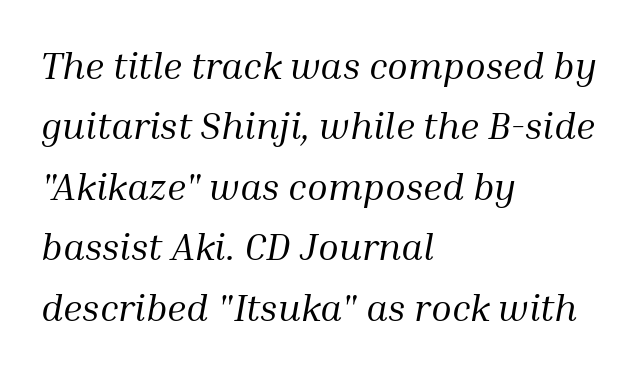
{"serif": "yes", "italic": "yes", "lean": "right", "slant_degrees": 10, "bold": "no", "weight": "regular", "width": "normal", "stroke_contrast": "medium", "x_height": "medium", "monospaced": "no", "underline": "no", "align": "left", "line_spacing": "normal", "line_spacing_ratio": 1.59, "letter_spacing": "normal", "letter_spacing_em": 0.0, "glyph_px": 38}
